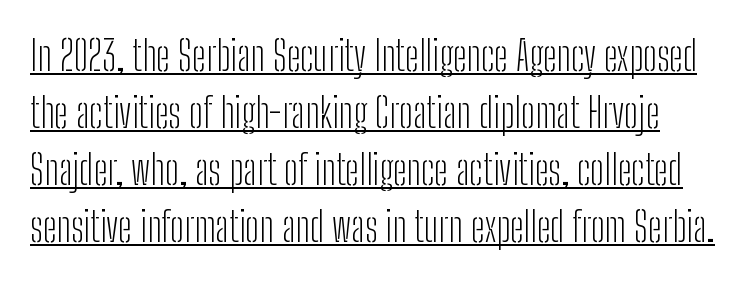
The image shows 41 px light, condensed sans-serif type, upright; set normal line spacing (1.39x), normal letter spacing, underlined; low stroke contrast and a medium x-height.
